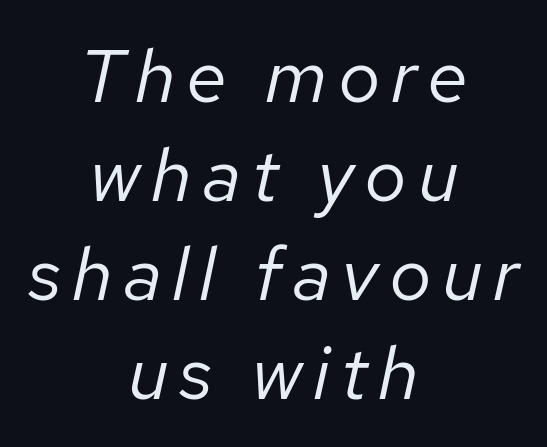
Q: Is the text bold? A: No.
Q: Is the text italic (slanted)? A: Yes, it leans right by about 12 degrees.
Q: Is the text underlined? A: No.
Q: How is the paragraph aligned? A: Centered.
Q: Is the spacing between lines tight, normal or loose? A: Normal.
Q: Width (condensed, normal, or wide)? A: Normal.
Q: Stroke contrast? A: Low.
Q: x-height? A: Medium.
Q: Monospaced? A: No.
